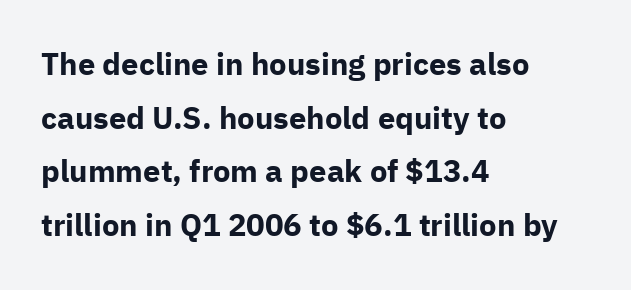
Q: Is the text bold? A: Yes.
Q: Is the text italic (slanted)? A: No, it is upright.
Q: Is the typeface a serif or a sans-serif typeface? A: Sans-serif.
Q: Is the text underlined? A: No.
Q: How is the paragraph aligned? A: Left-aligned.
Q: Is the spacing between letters normal or unusually wide? A: Normal.
Q: Width (condensed, normal, or wide)? A: Normal.
Q: Stroke contrast? A: Low.
Q: x-height? A: Medium.
Q: Monospaced? A: No.
